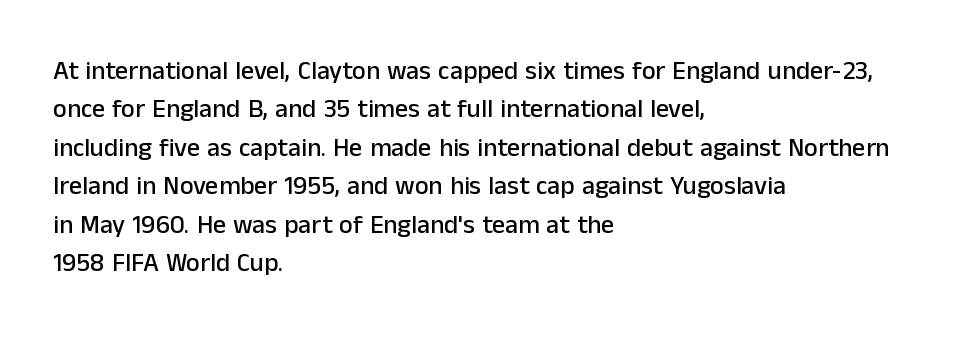
{"italic": "no", "underline": "no", "align": "left", "line_spacing": "normal", "line_spacing_ratio": 1.48, "letter_spacing": "normal", "letter_spacing_em": 0.0, "glyph_px": 26}
